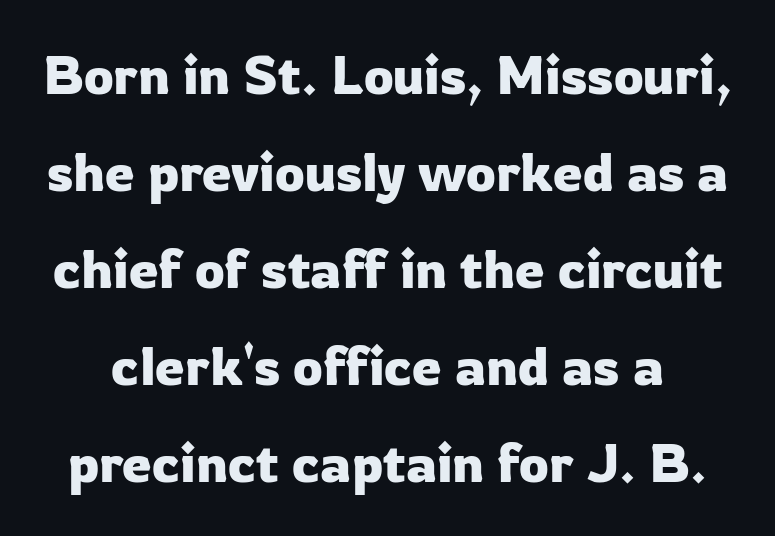
Q: Is the text italic (slanted)? A: No, it is upright.
Q: Is the typeface a serif or a sans-serif typeface? A: Sans-serif.
Q: Is the text underlined? A: No.
Q: Is the spacing between letters normal or unusually wide? A: Normal.
Q: Width (condensed, normal, or wide)? A: Normal.
Q: Stroke contrast? A: Low.
Q: x-height? A: Medium.
Q: Monospaced? A: No.
